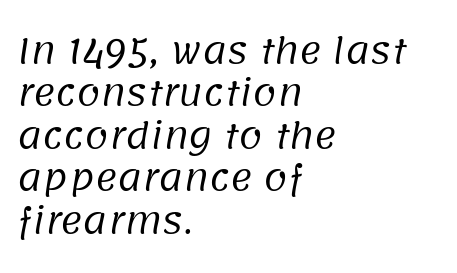
Q: Is the text bold? A: No.
Q: Is the typeface a serif or a sans-serif typeface? A: Sans-serif.
Q: Is the text underlined? A: No.
Q: How is the paragraph aligned? A: Left-aligned.
Q: Is the spacing between letters normal or unusually wide? A: Normal.
Q: Is the spacing between lines tight, normal or loose? A: Normal.
Q: Width (condensed, normal, or wide)? A: Normal.
Q: Stroke contrast? A: Low.
Q: x-height? A: Large.
Q: Monospaced? A: No.
